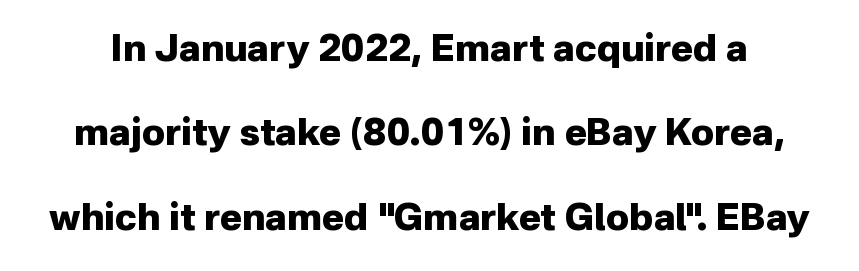
The passage shown is typed in a proportional face where columns would drift. Weight check: bold — yes, fully. Regarding serifs, this sample does without them. The words here are not underlined.
